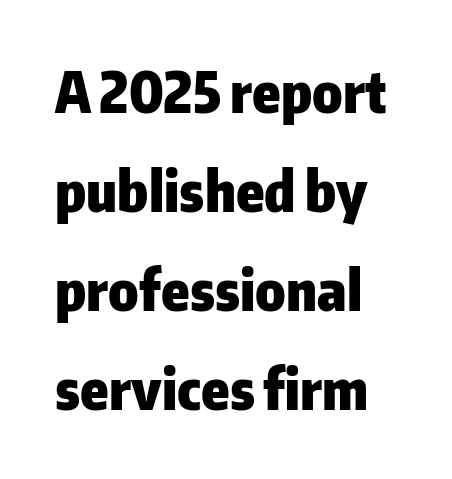
{"serif": "no", "italic": "no", "bold": "yes", "weight": "heavy", "width": "normal", "stroke_contrast": "low", "x_height": "medium", "monospaced": "no", "underline": "no", "align": "left", "line_spacing_ratio": 1.77, "letter_spacing": "normal", "letter_spacing_em": 0.0, "glyph_px": 56}
